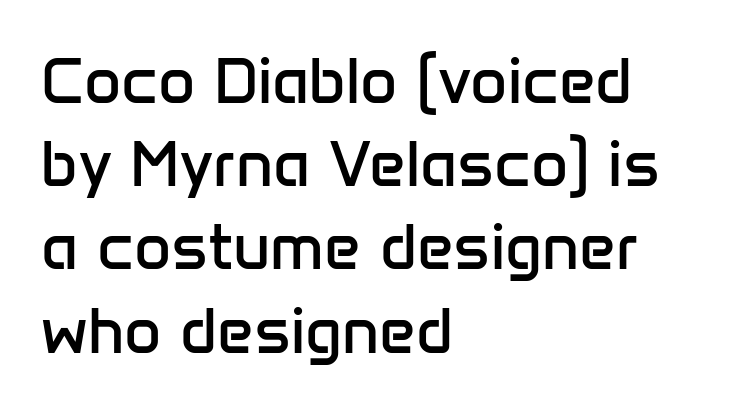
Glyph-to-glyph distance matches everyday printed text. The passage shown is typeset with a sans-serif family. Quick note: underline off. The passage shown is typed in a proportional face where columns would drift.
